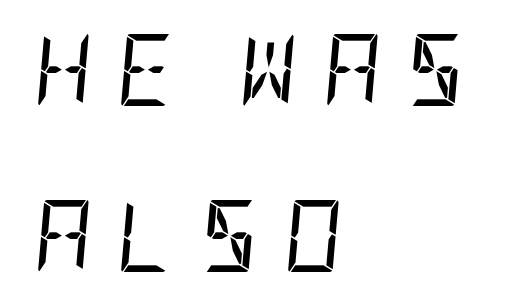
The gaps between neighbouring characters are conspicuously large. Counters stay open thanks to moderate or lighter strokes. The axis of the letterforms is tilted away from vertical. Leading: increased.
